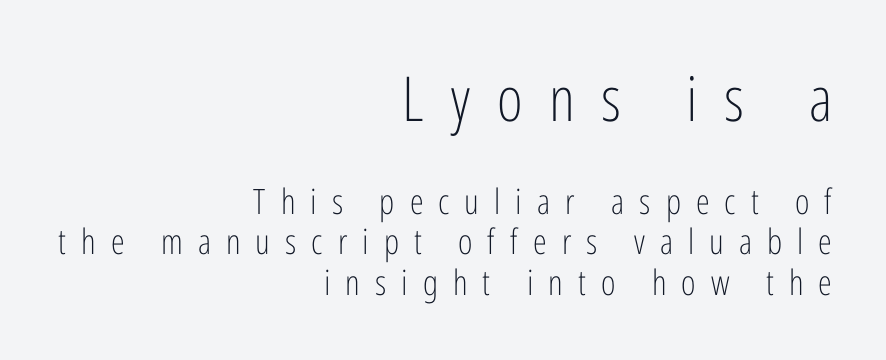
{"serif": "no", "italic": "no", "bold": "no", "weight": "light", "width": "condensed", "stroke_contrast": "low", "x_height": "medium", "monospaced": "no", "underline": "no", "align": "right", "line_spacing_ratio": 1.16, "letter_spacing": "wide", "letter_spacing_em": 0.43, "larger_block": "first", "size_ratio": 1.77, "glyph_px": 62}
